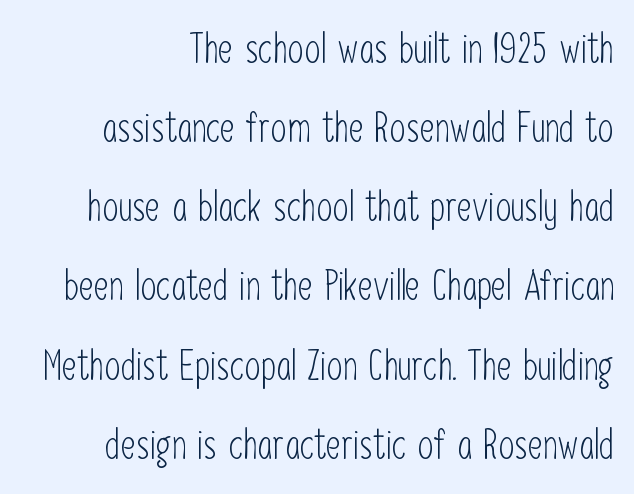
{"serif": "no", "italic": "no", "bold": "no", "weight": "light", "width": "condensed", "stroke_contrast": "low", "x_height": "medium", "monospaced": "no", "underline": "no", "line_spacing": "loose", "line_spacing_ratio": 1.93, "letter_spacing": "normal", "letter_spacing_em": 0.0, "glyph_px": 41}
